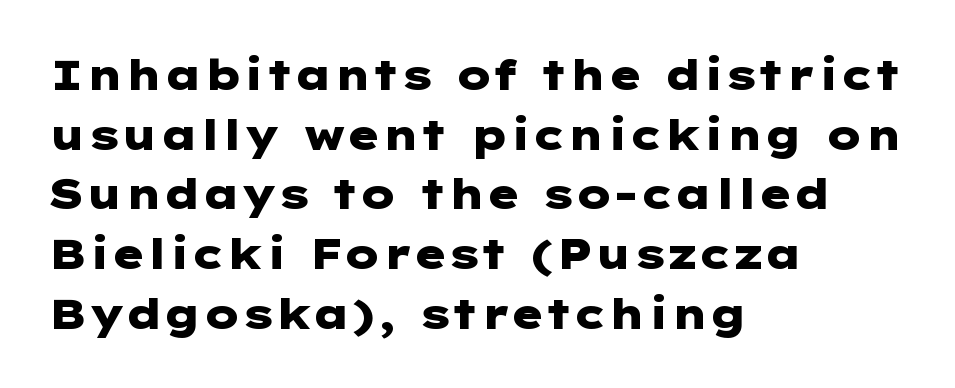
Does the weight exceed regular? Yes, all the way to bold. Every stem runs plumb, perpendicular to the baseline. Notice how the passage keeps a crisp vertical edge on the left only. Descender tails drop into unmarked territory.
